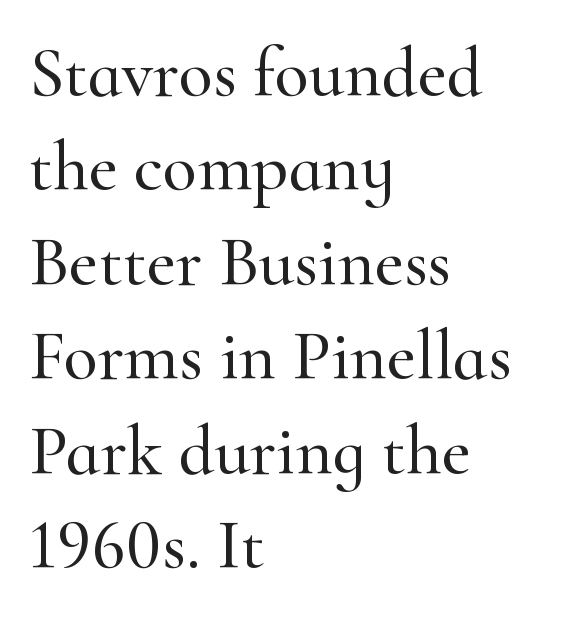
Spacing verdict: proportional, widths tailored to each character. Check under the words: just untouched page. Inter-character spacing is left at the font's built-in metrics. Small tapered or slab feet sit at the stroke ends, so this counts as serif. Vertical strokes here are truly vertical. Interline gaps are of average width in this sample.
